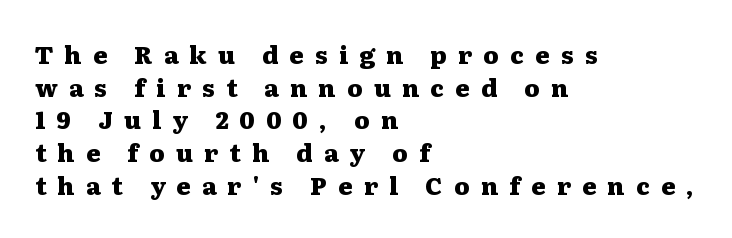
These lines carry a lot of weight — the face is fully bold. Visually the block forms a straight wall on the left and a jagged coastline on the right. Does the lettering tilt? It doesn't — this is upright. Anything drawn beneath the words? Only blank space. How are the letters spaced? Widely, with obvious added tracking. A typesetter would call this leading conventional body-copy spacing.
